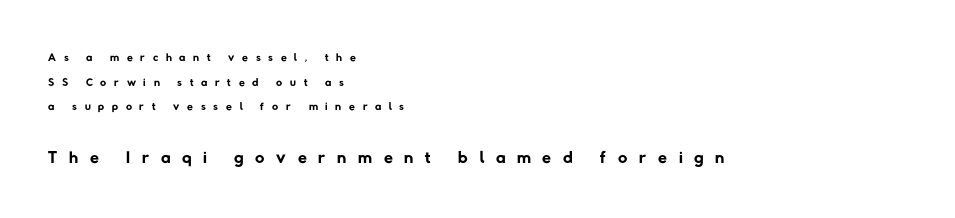
Q: Is the text bold? A: No.
Q: Is the text underlined? A: No.
Q: How is the paragraph aligned? A: Left-aligned.
Q: Is the spacing between letters normal or unusually wide? A: Unusually wide.
Q: Is the spacing between lines tight, normal or loose? A: Normal.
Q: Which block of text is set in a larger size, the first (top) or the second (bottom)? A: The second (bottom) one.
